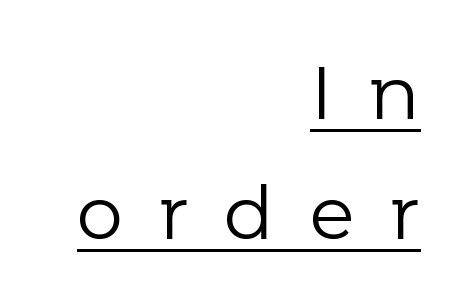
Q: Is the text bold? A: No.
Q: Is the text italic (slanted)? A: No, it is upright.
Q: Is the typeface a serif or a sans-serif typeface? A: Sans-serif.
Q: Is the text underlined? A: Yes.
Q: How is the paragraph aligned? A: Right-aligned.
Q: Is the spacing between letters normal or unusually wide? A: Unusually wide.
Q: Is the spacing between lines tight, normal or loose? A: Normal.
Q: Width (condensed, normal, or wide)? A: Normal.
Q: Stroke contrast? A: Low.
Q: x-height? A: Medium.
Q: Monospaced? A: No.
